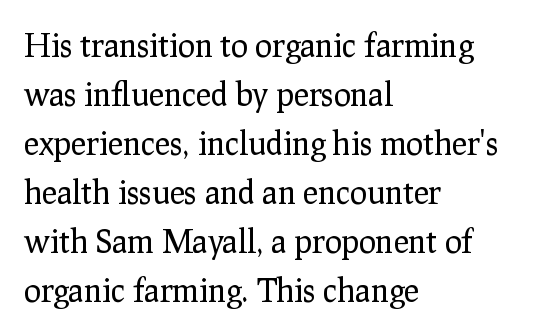
You can tell from the footed stems that serif type was used. Teacher's note: observe the even left margin — that is flush-left alignment. The strokes carry an ordinary text weight at most. What's the leading like? Ordinary, nothing unusual. Type without underlining. Vertical strokes here are truly vertical.
